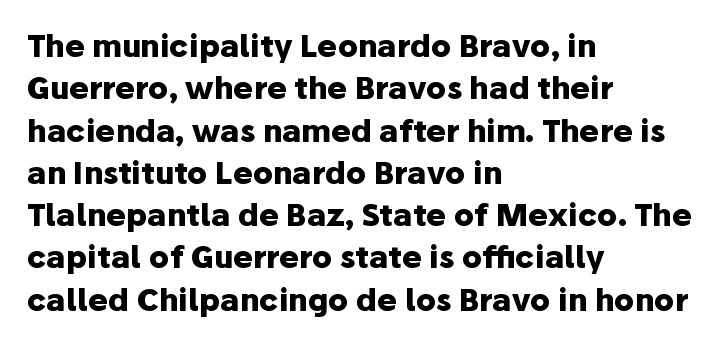
Q: Is the text bold? A: Yes.
Q: Is the text italic (slanted)? A: No, it is upright.
Q: Is the typeface a serif or a sans-serif typeface? A: Sans-serif.
Q: Is the text underlined? A: No.
Q: How is the paragraph aligned? A: Left-aligned.
Q: Is the spacing between letters normal or unusually wide? A: Normal.
Q: Is the spacing between lines tight, normal or loose? A: Normal.
Q: Width (condensed, normal, or wide)? A: Normal.
Q: Stroke contrast? A: Low.
Q: x-height? A: Medium.
Q: Monospaced? A: No.
